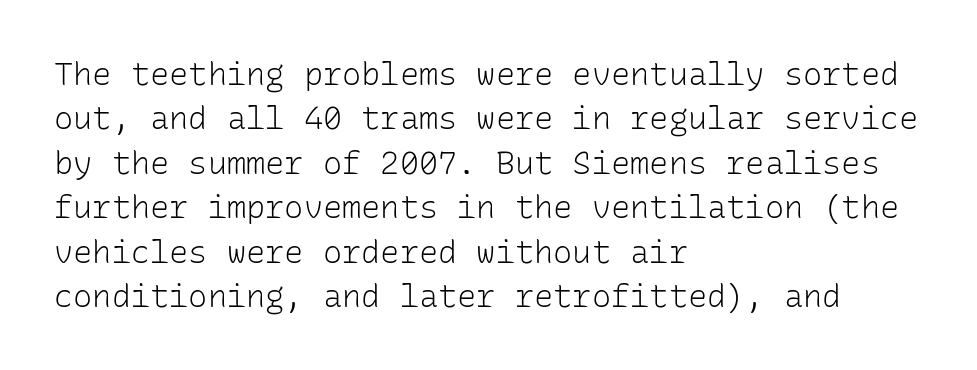
The image shows 32 px light sans-serif type, upright, monospaced; set left-aligned, normal line spacing (1.39x), normal letter spacing, not underlined; low stroke contrast and a medium x-height.
